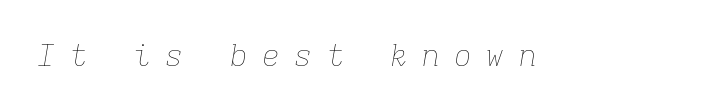
Q: Is the text bold? A: No.
Q: Is the text italic (slanted)? A: Yes, it leans right by about 9 degrees.
Q: Is the text underlined? A: No.
Q: Is the spacing between letters normal or unusually wide? A: Unusually wide.
Q: Width (condensed, normal, or wide)? A: Normal.
Q: Stroke contrast? A: Low.
Q: x-height? A: Medium.
Q: Monospaced? A: Yes.
